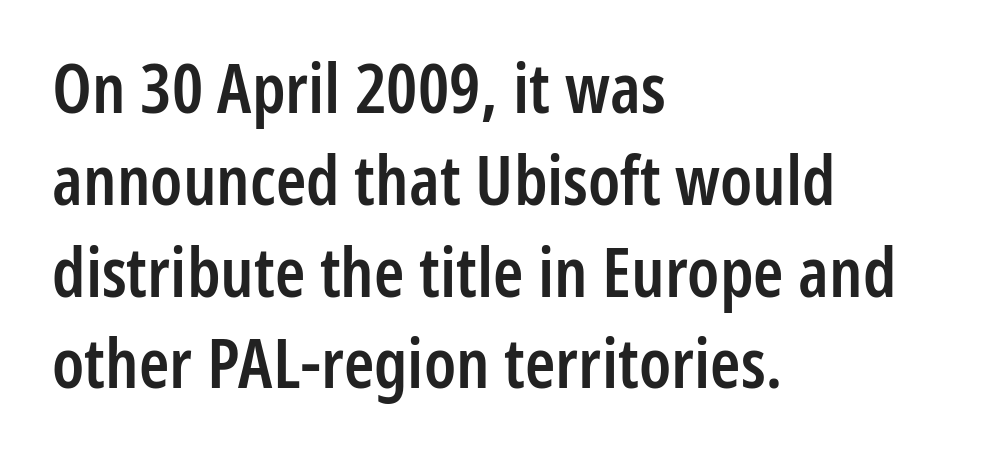
{"serif": "no", "italic": "no", "bold": "semi", "weight": "semibold", "width": "condensed", "stroke_contrast": "low", "x_height": "medium", "monospaced": "no", "underline": "no", "align": "left", "line_spacing": "normal", "line_spacing_ratio": 1.33, "letter_spacing": "normal", "letter_spacing_em": 0.0, "glyph_px": 69}
